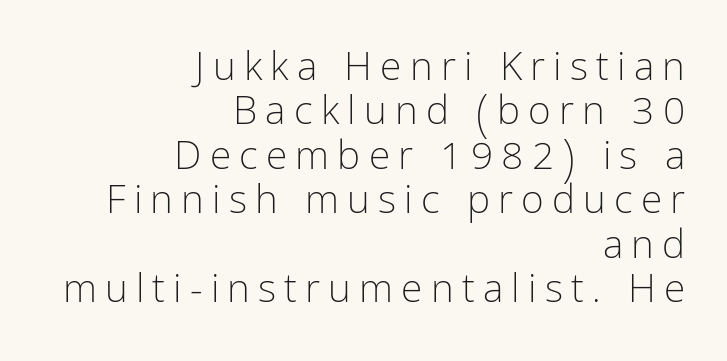
{"serif": "no", "italic": "no", "bold": "no", "weight": "light", "width": "condensed", "stroke_contrast": "low", "x_height": "medium", "monospaced": "no", "underline": "no", "align": "right", "line_spacing": "tight", "line_spacing_ratio": 1.14, "letter_spacing": "wide", "letter_spacing_em": 0.21, "glyph_px": 39}
